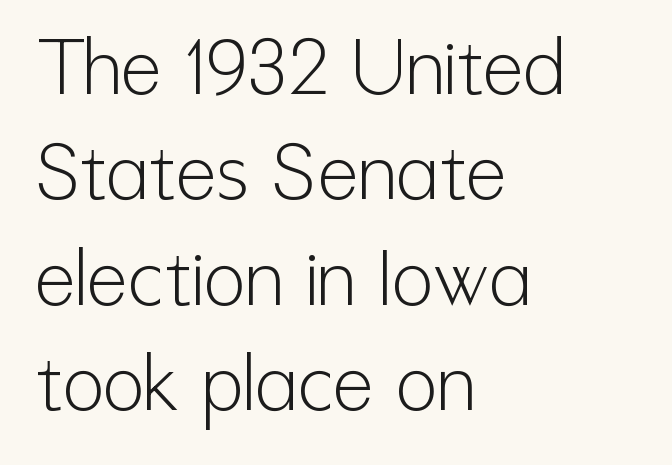
The image shows 77 px light, condensed sans-serif type, upright; set left-aligned, normal line spacing (1.37x), normal letter spacing, not underlined; low stroke contrast and a medium x-height.
